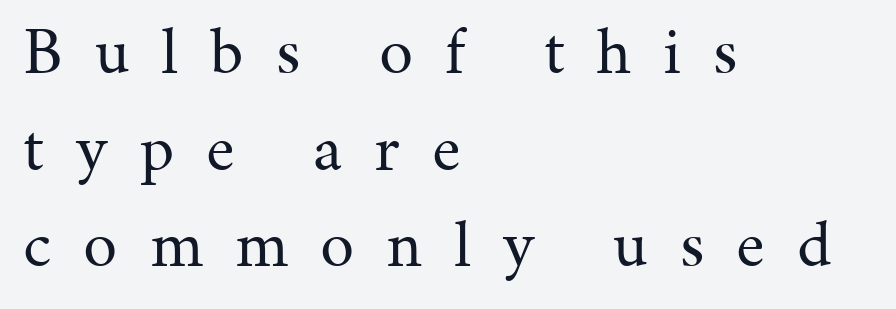
Each letter keeps its own natural width here, so spacing adapts to shape. This rendering uses left alignment, leaving the right contour irregular. Compared with a typical body face, this is equally light or lighter still. Check where the strokes stop: tiny serifs finish them off. Lines of text with bare space underneath. In terms of letterspacing, this is a distinctly airy, spread setting.
